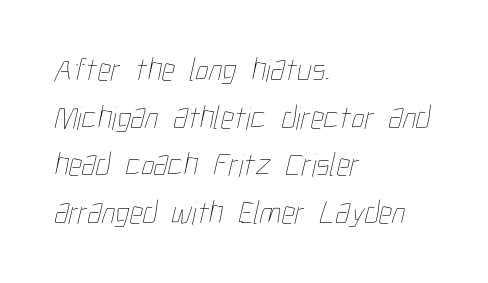
Ink coverage per letter is moderate at most. These lines are rendered in a variable-pitch font. The gap between lines stays unmarked. The rendering keeps characters at their native spacing. Is the block centered? No — it sits flush against the left margin. Evenly set lines give the paragraph a standard silhouette.
